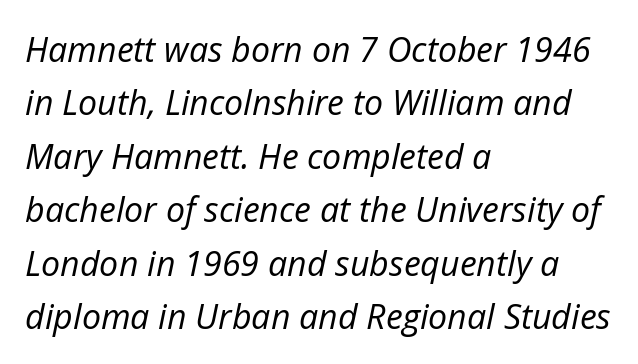
The image shows 34 px regular-weight type, italic (leaning right); set left-aligned, normal line spacing (1.57x), normal letter spacing, not underlined; low stroke contrast and a medium x-height.
